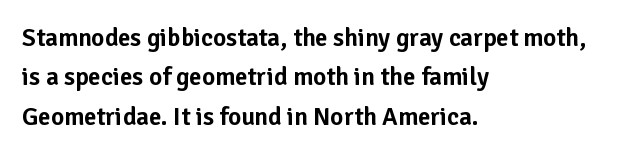
The image shows 25 px text type, upright; set left-aligned, normal line spacing (1.58x), normal letter spacing, not underlined.
